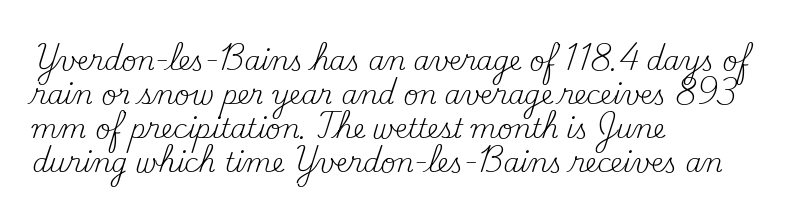
{"bold": "no", "underline": "no", "align": "left", "line_spacing": "normal", "line_spacing_ratio": 1.31, "letter_spacing": "normal", "letter_spacing_em": 0.0, "glyph_px": 26}
